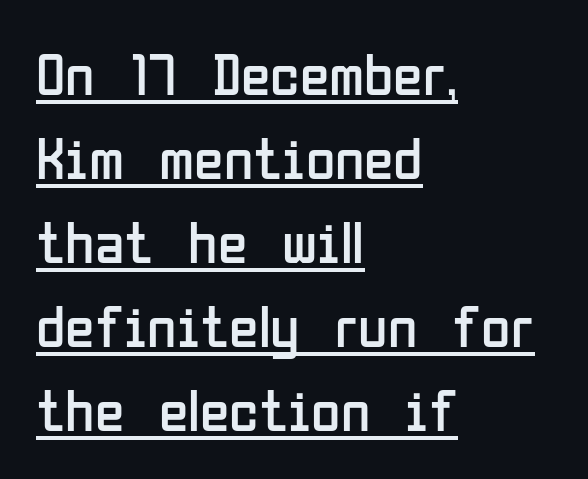
{"serif": "no", "italic": "no", "bold": "no", "weight": "regular", "width": "condensed", "stroke_contrast": "low", "x_height": "medium", "monospaced": "no", "underline": "yes", "align": "left", "line_spacing": "normal", "line_spacing_ratio": 1.4, "letter_spacing": "normal", "letter_spacing_em": 0.0, "glyph_px": 60}
